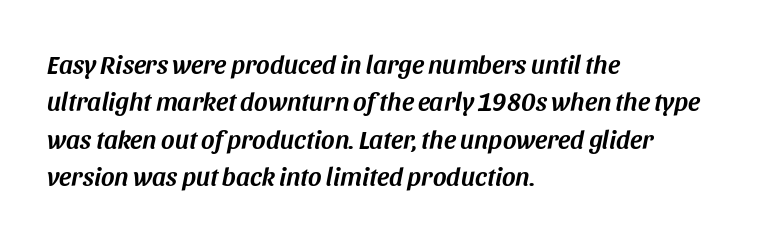
{"italic": "yes", "lean": "right", "slant_degrees": 11, "underline": "no", "align": "left", "line_spacing": "normal", "line_spacing_ratio": 1.44, "letter_spacing": "normal", "letter_spacing_em": 0.0, "glyph_px": 26}
